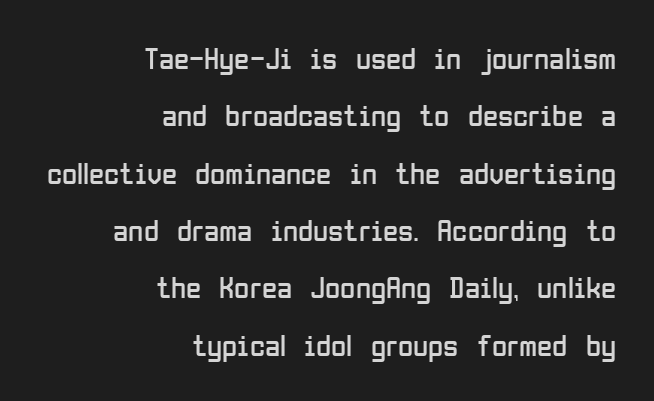
Q: Is the text bold? A: No.
Q: Is the text italic (slanted)? A: No, it is upright.
Q: Is the typeface a serif or a sans-serif typeface? A: Sans-serif.
Q: Is the text underlined? A: No.
Q: How is the paragraph aligned? A: Right-aligned.
Q: Is the spacing between letters normal or unusually wide? A: Normal.
Q: Width (condensed, normal, or wide)? A: Condensed.
Q: Stroke contrast? A: Low.
Q: x-height? A: Medium.
Q: Monospaced? A: No.
